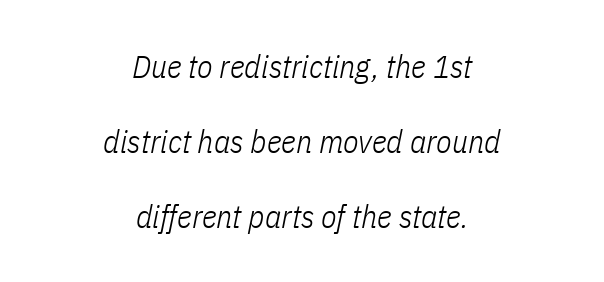
{"italic": "yes", "lean": "right", "slant_degrees": 11, "bold": "no", "weight": "light", "width": "condensed", "stroke_contrast": "low", "x_height": "medium", "monospaced": "no", "underline": "no", "align": "center", "line_spacing": "loose", "line_spacing_ratio": 2.34, "letter_spacing": "normal", "letter_spacing_em": 0.0, "glyph_px": 32}
